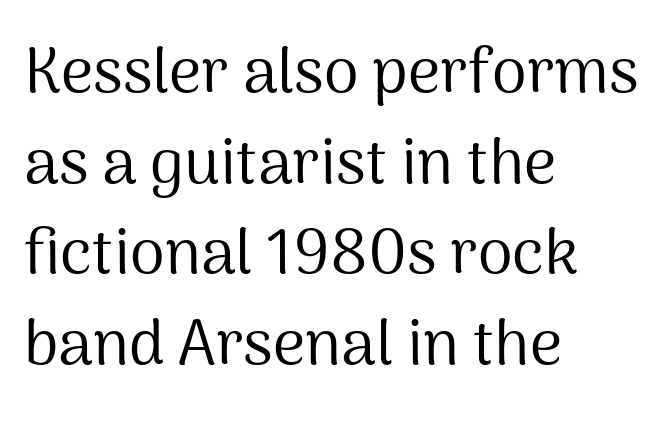
The image shows 63 px regular-weight sans-serif type, upright; set left-aligned, normal line spacing (1.44x), normal letter spacing, not underlined; medium stroke contrast and a medium x-height.
